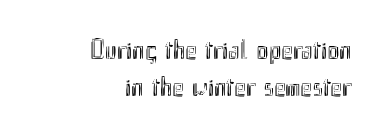
Q: Is the text italic (slanted)? A: No, it is upright.
Q: Is the text underlined? A: No.
Q: How is the paragraph aligned? A: Right-aligned.
Q: Is the spacing between letters normal or unusually wide? A: Normal.
Q: Is the spacing between lines tight, normal or loose? A: Normal.
Q: Width (condensed, normal, or wide)? A: Condensed.
Q: x-height? A: Small.
Q: Monospaced? A: No.
